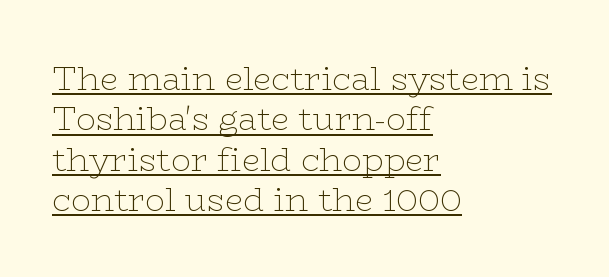
No extra ink here — the face is not bold. A serif font was chosen for this passage. The typesetter has applied underlining to the passage shown. The lines are quadded left. Character widths vary here, with narrow letters taking less room than wide ones. Glyph-to-glyph distance matches everyday printed text.
